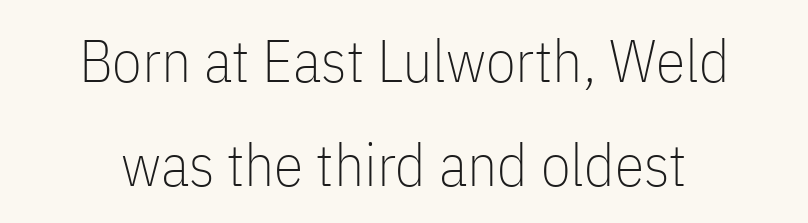
{"serif": "no", "italic": "no", "bold": "no", "weight": "thin", "width": "condensed", "stroke_contrast": "low", "x_height": "medium", "monospaced": "no", "underline": "no", "align": "center", "line_spacing_ratio": 1.73, "letter_spacing": "normal", "letter_spacing_em": 0.0, "glyph_px": 60}
